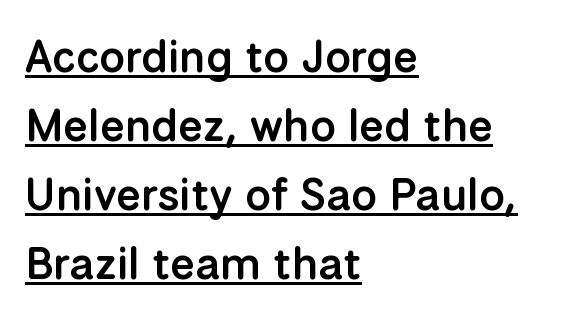
The image shows 45 px semibold sans-serif type, upright; set left-aligned, normal line spacing (1.53x), normal letter spacing, underlined; low stroke contrast and a medium x-height.
